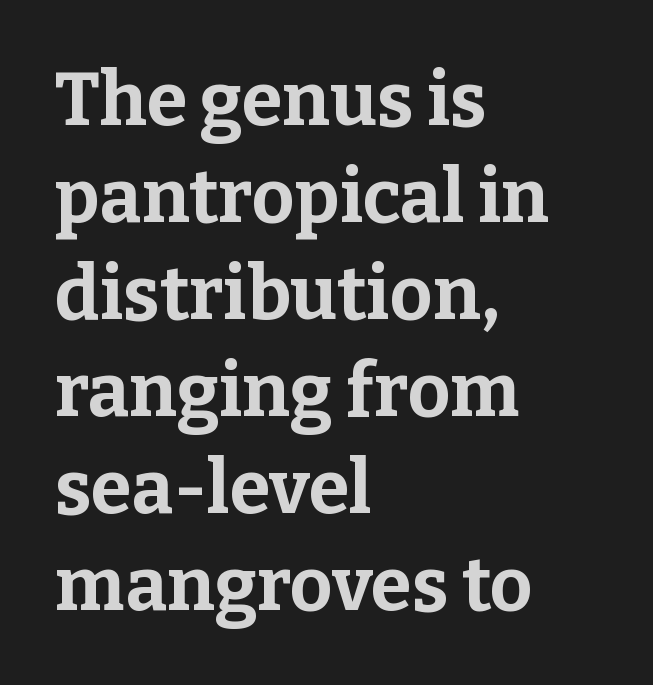
The rendering uses natural spacing where letterforms have individual widths. Caption: standard tracking, unaltered. This block has exactly the height ordinary leading produces. The characters look thick and weighty, a clear bold. This is the regular roman posture of the typeface.
